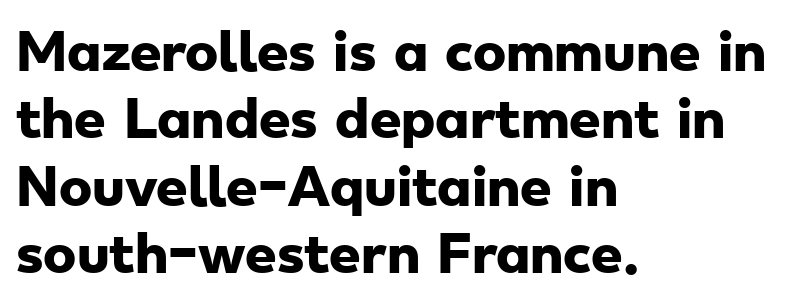
A typesetter would call this proportional, since set widths differ per character. Is the type bold? Yes — the strokes are clearly thick and heavy. What's the leading like? Ordinary, nothing unusual. Layout note: lines flush left.
